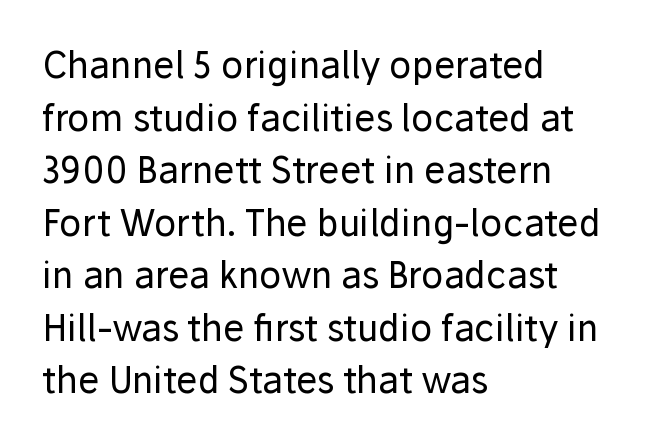
The image shows 36 px regular-weight sans-serif type, upright; set left-aligned, normal line spacing (1.46x), normal letter spacing, not underlined; low stroke contrast and a medium x-height.
